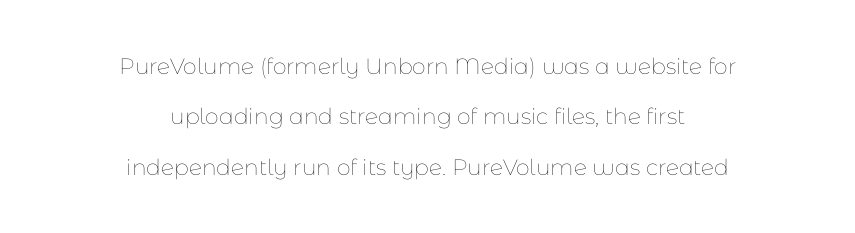
Q: Is the text bold? A: No.
Q: Is the text italic (slanted)? A: No, it is upright.
Q: Is the text underlined? A: No.
Q: How is the paragraph aligned? A: Centered.
Q: Is the spacing between letters normal or unusually wide? A: Normal.
Q: Is the spacing between lines tight, normal or loose? A: Loose.
